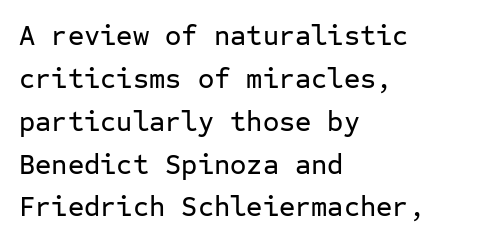
The image shows 28 px sans-serif type, upright, monospaced; set left-aligned, normal line spacing (1.53x), normal letter spacing, not underlined; low stroke contrast and a medium x-height.
